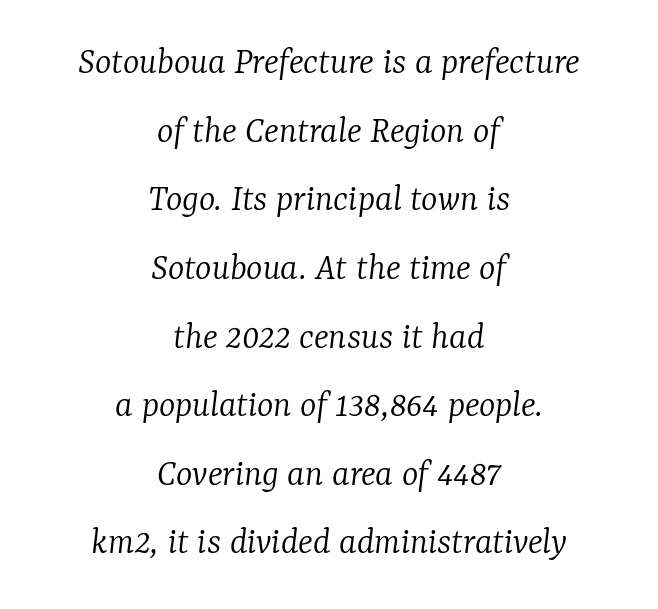
The image shows 39 px light serif type, italic (leaning right); set centered, line spacing 1.76x, normal letter spacing, not underlined; low stroke contrast and a medium x-height.
